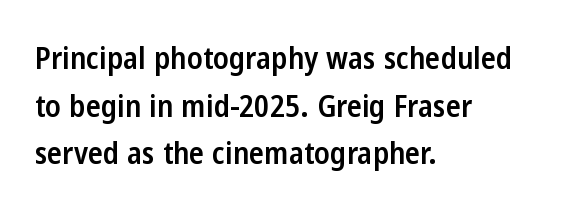
Each letter keeps its own natural width here, so spacing adapts to shape. Each glyph is drawn with semibold strokes, heavier than normal yet not fully bold. Characters remain perfectly vertical along every line. The rendering uses a moderate line-height, typical for paragraphs.
